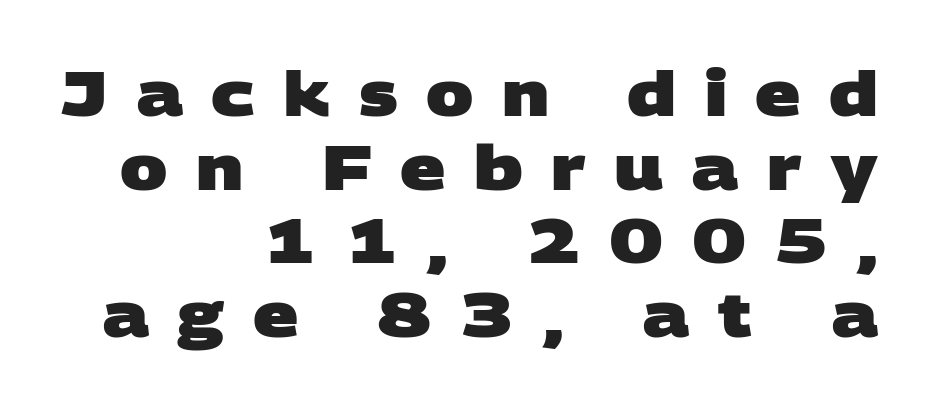
This is heavy type, rendered in bold. The letters advance in unequal steps, a hallmark of proportional type. The rendering anchors every line to the right-hand side. In terms of letterspacing, this is a distinctly airy, spread setting.
